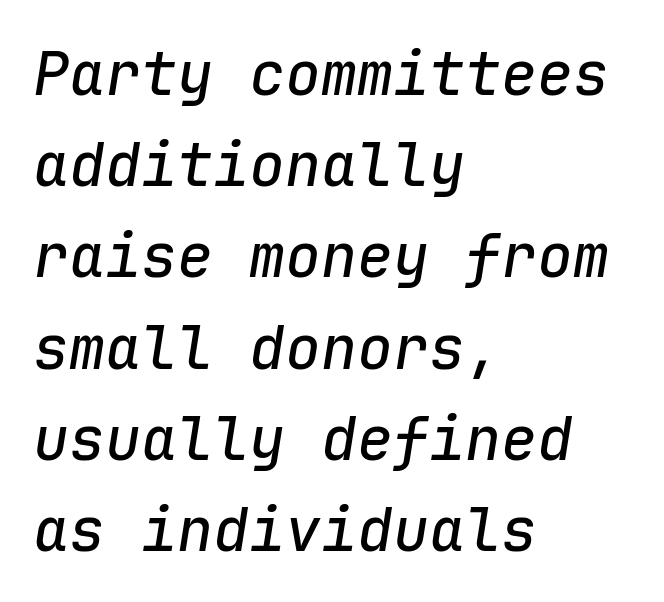
Looks like terminal output: every glyph gets an equal slot. The space beneath each line is pristine and unruled. Style check: oblique. Line starts are locked; line ends wander. Regarding leading, the lines here are spaced in the standard way. Look at the tracking — it's just the regular setting, nothing added.
